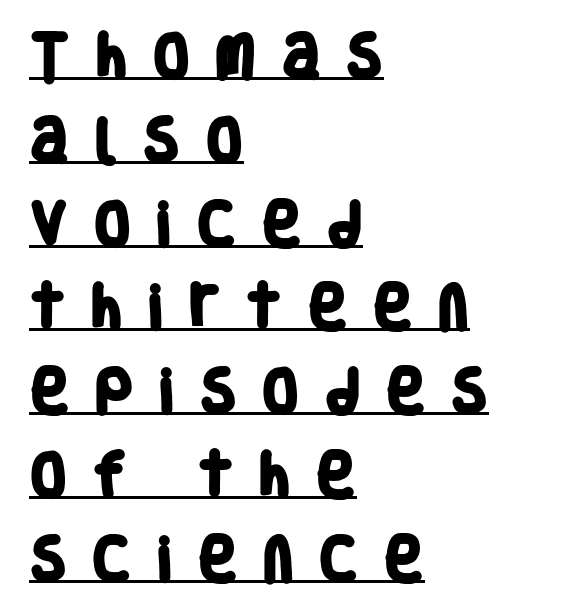
Q: Is the text bold? A: Yes.
Q: Is the typeface a serif or a sans-serif typeface? A: Sans-serif.
Q: Is the text underlined? A: Yes.
Q: How is the paragraph aligned? A: Left-aligned.
Q: Is the spacing between letters normal or unusually wide? A: Unusually wide.
Q: Width (condensed, normal, or wide)? A: Condensed.
Q: Stroke contrast? A: Low.
Q: x-height? A: Large.
Q: Monospaced? A: No.
